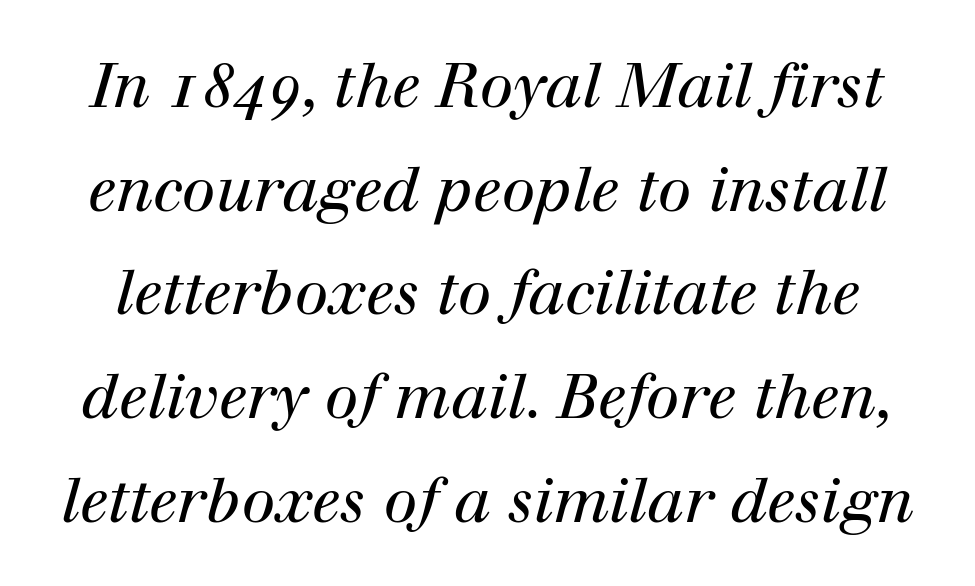
Q: Is the text bold? A: No.
Q: Is the text italic (slanted)? A: Yes, it leans right by about 12 degrees.
Q: Is the typeface a serif or a sans-serif typeface? A: Serif.
Q: Is the text underlined? A: No.
Q: Is the spacing between letters normal or unusually wide? A: Normal.
Q: Is the spacing between lines tight, normal or loose? A: Normal.
Q: Width (condensed, normal, or wide)? A: Normal.
Q: Stroke contrast? A: High.
Q: x-height? A: Medium.
Q: Monospaced? A: No.
